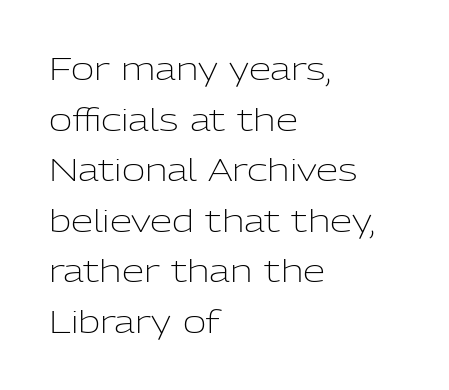
The image shows 32 px light sans-serif type, upright; set left-aligned, normal line spacing (1.58x), normal letter spacing, not underlined; low stroke contrast and a medium x-height.
